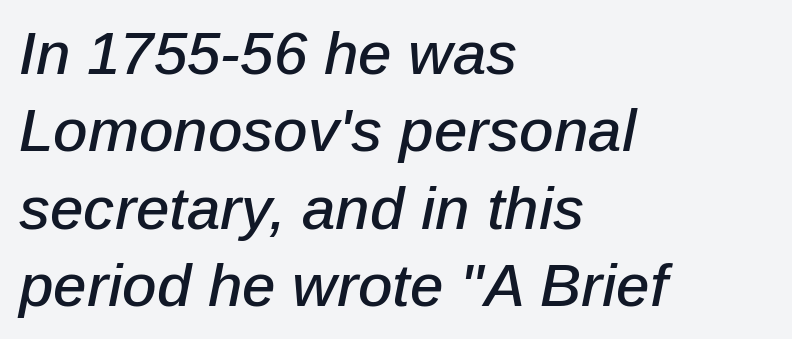
Q: Is the text italic (slanted)? A: Yes, it leans right by about 12 degrees.
Q: Is the text underlined? A: No.
Q: How is the paragraph aligned? A: Left-aligned.
Q: Is the spacing between letters normal or unusually wide? A: Normal.
Q: Is the spacing between lines tight, normal or loose? A: Normal.
Q: Width (condensed, normal, or wide)? A: Normal.
Q: Stroke contrast? A: Low.
Q: x-height? A: Medium.
Q: Monospaced? A: No.
